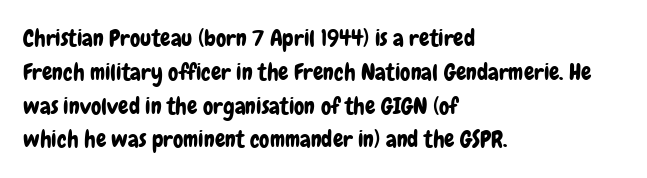
The image shows 23 px text type, upright; set left-aligned, normal line spacing (1.47x), normal letter spacing, not underlined.
